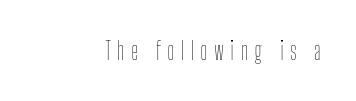
The image shows 25 px text type, upright; set unusually wide letter spacing (+0.25 em), not underlined.
